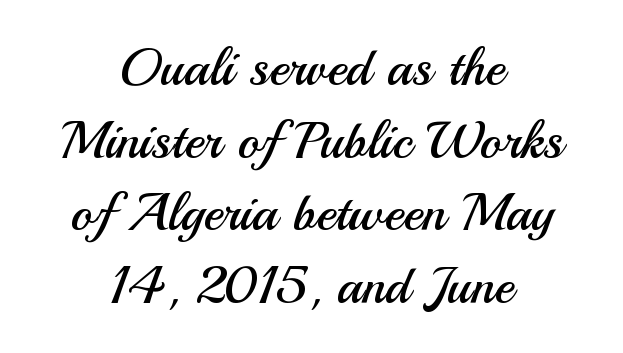
Stroke thickness stays within the range of a standard reading face or lighter. Nope, no serifs anywhere on these letters. Has an underline been added? It has not. Vertical spacing — default. One-word summary of the alignment: center.
